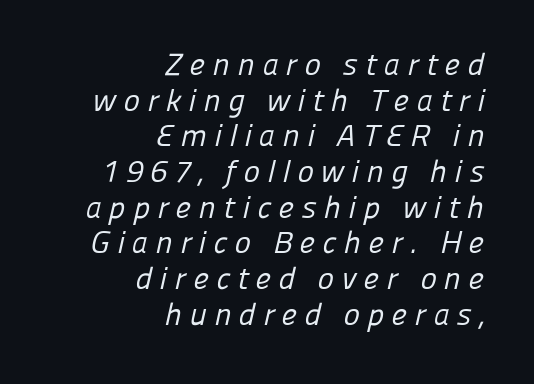
The glyphs are unaccompanied by any horizontal stroke below them. Reading down the column, the eye jumps only a short way to each next line. A typesetter would label this face a sans. Each letter keeps its own natural width here, so spacing adapts to shape. In terms of letterspacing, this is a distinctly airy, spread setting.
